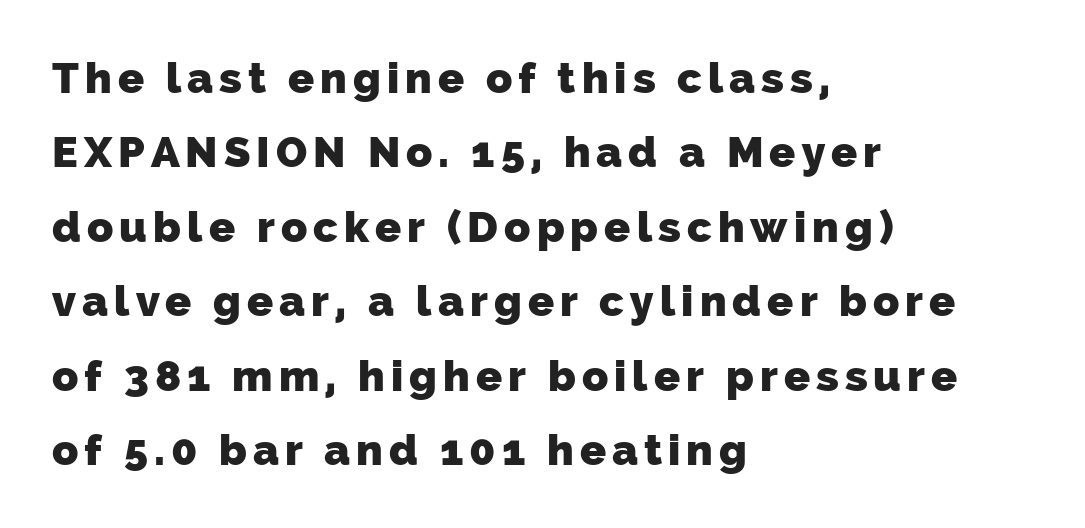
Q: Is the text bold? A: Yes.
Q: Is the typeface a serif or a sans-serif typeface? A: Sans-serif.
Q: Is the text underlined? A: No.
Q: How is the paragraph aligned? A: Left-aligned.
Q: Width (condensed, normal, or wide)? A: Normal.
Q: Stroke contrast? A: Low.
Q: x-height? A: Medium.
Q: Monospaced? A: No.
